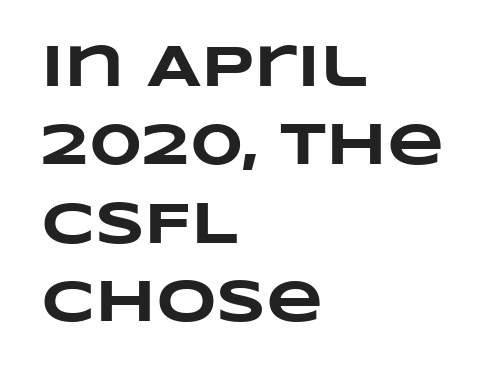
Proportional: the letters do not fall into vertical columns. Left-aligned paragraph, ragged on the right. A typesetter would call this leading conventional body-copy spacing. The strip under each line holds only bare page.
